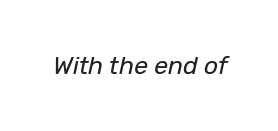
The image shows 25 px text type, italic (leaning right); set normal letter spacing, not underlined.
